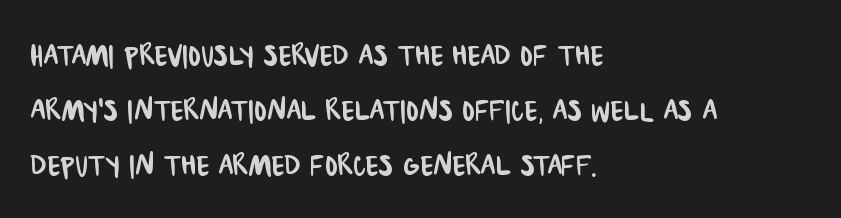
Rows of type keep a routine distance in the vertical direction. The setting favours the left margin, as ordinary paragraphs usually do. The foot of each line stays bare and open. Compared with typical body copy, the letter spacing here is the same.
